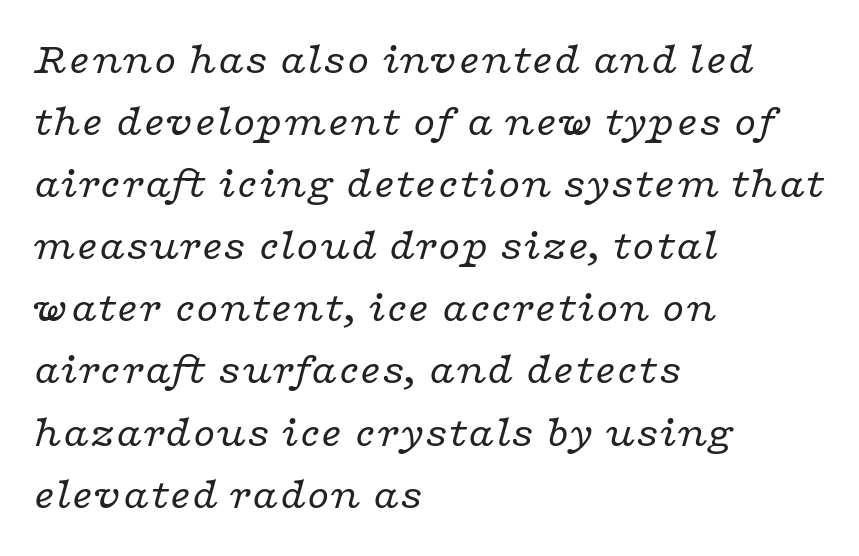
This rendering employs a face with finishing strokes, i.e., a serif. Varying glyph widths throughout — classic text-font behaviour. A light-to-regular cut is what we see here. Tall strokes in this sample are angled rather than plumb.
